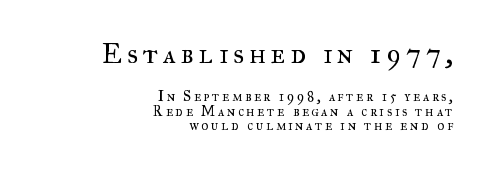
{"serif": "yes", "italic": "no", "bold": "no", "weight": "regular", "width": "normal", "stroke_contrast": "medium", "x_height": "small", "monospaced": "no", "underline": "no", "align": "right", "line_spacing": "tight", "line_spacing_ratio": 1.03, "larger_block": "first", "size_ratio": 2.0, "glyph_px": 28}
